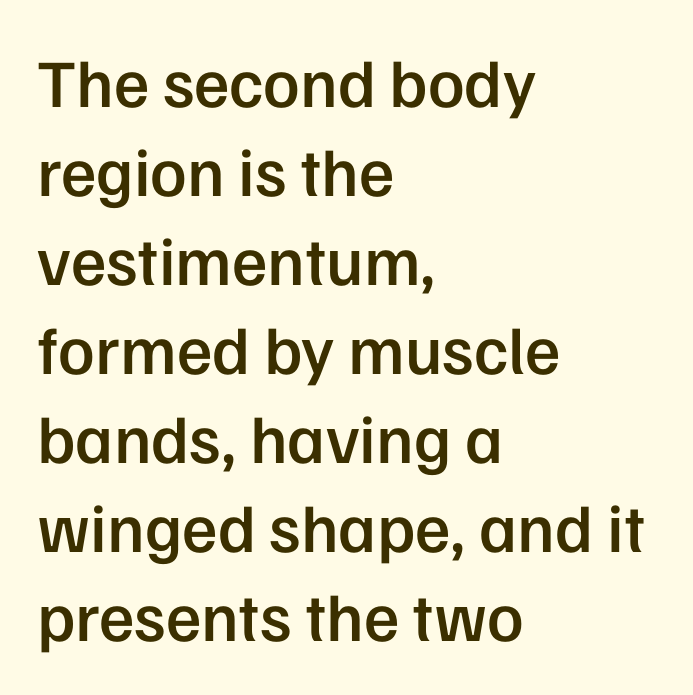
The designer left line spacing at the default. A fair bit of extra ink — the face is semibold, not bold. Think of a printed novel: that variable character pitch is what you see here. Decoration check: the copy has no underline. Nope, not italic — everything's standing straight.
